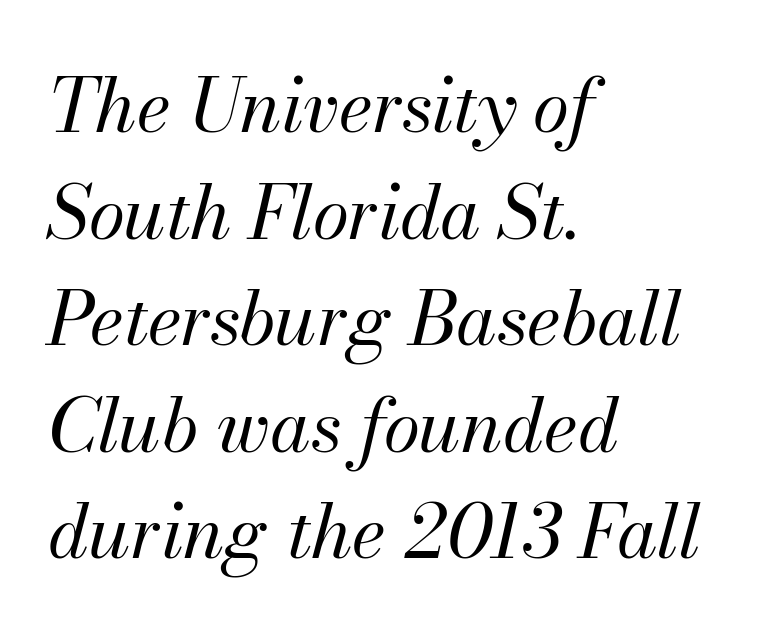
Q: Is the text bold? A: No.
Q: Is the text italic (slanted)? A: Yes, it leans right by about 13 degrees.
Q: Is the text underlined? A: No.
Q: How is the paragraph aligned? A: Left-aligned.
Q: Is the spacing between letters normal or unusually wide? A: Normal.
Q: Is the spacing between lines tight, normal or loose? A: Normal.
Q: Width (condensed, normal, or wide)? A: Normal.
Q: Stroke contrast? A: Medium.
Q: x-height? A: Small.
Q: Monospaced? A: No.
